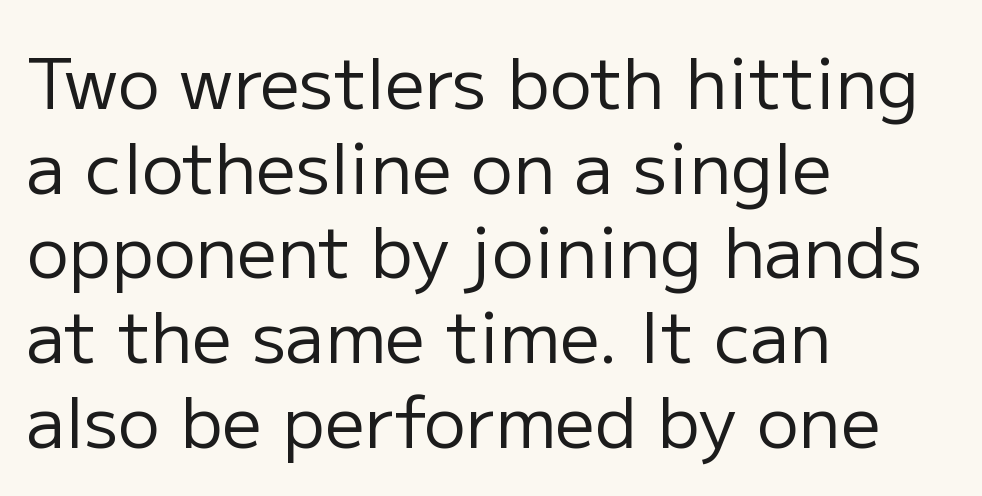
{"serif": "no", "italic": "no", "bold": "no", "weight": "regular", "width": "normal", "stroke_contrast": "low", "x_height": "medium", "monospaced": "no", "underline": "no", "align": "left", "line_spacing_ratio": 1.21, "letter_spacing": "normal", "letter_spacing_em": 0.0, "glyph_px": 70}
